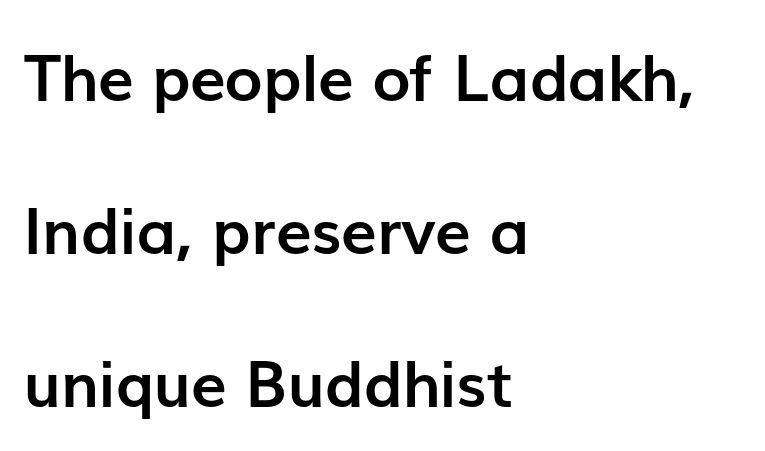
{"serif": "no", "italic": "no", "bold": "yes", "weight": "semibold", "width": "normal", "stroke_contrast": "low", "x_height": "medium", "monospaced": "no", "underline": "no", "align": "left", "line_spacing": "loose", "line_spacing_ratio": 2.39, "letter_spacing": "normal", "letter_spacing_em": 0.0, "glyph_px": 64}
